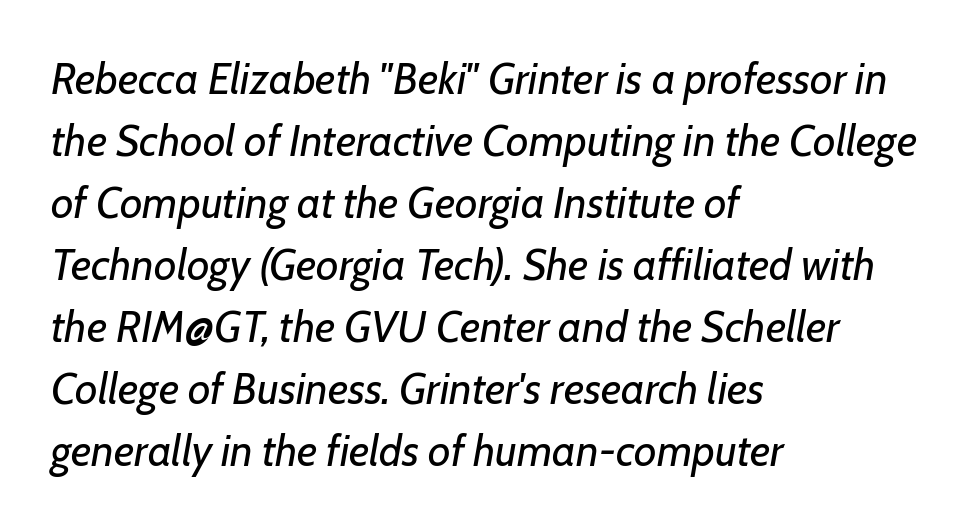
Q: Is the text bold? A: No.
Q: Is the text italic (slanted)? A: Yes, it leans right by about 7 degrees.
Q: Is the text underlined? A: No.
Q: How is the paragraph aligned? A: Left-aligned.
Q: Is the spacing between letters normal or unusually wide? A: Normal.
Q: Is the spacing between lines tight, normal or loose? A: Normal.
Q: Width (condensed, normal, or wide)? A: Normal.
Q: Stroke contrast? A: Low.
Q: x-height? A: Medium.
Q: Monospaced? A: No.
